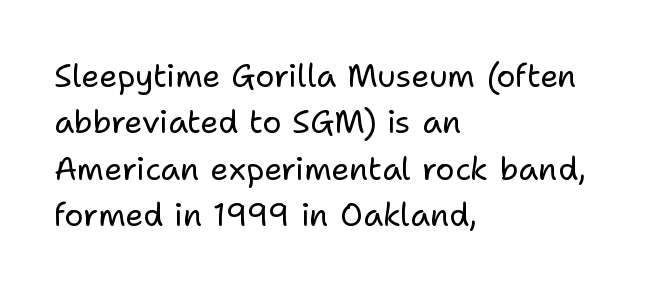
Q: Is the text bold? A: No.
Q: Is the text italic (slanted)? A: No, it is upright.
Q: Is the typeface a serif or a sans-serif typeface? A: Sans-serif.
Q: Is the text underlined? A: No.
Q: How is the paragraph aligned? A: Left-aligned.
Q: Is the spacing between letters normal or unusually wide? A: Normal.
Q: Is the spacing between lines tight, normal or loose? A: Normal.
Q: Width (condensed, normal, or wide)? A: Normal.
Q: Stroke contrast? A: Low.
Q: x-height? A: Medium.
Q: Monospaced? A: No.
